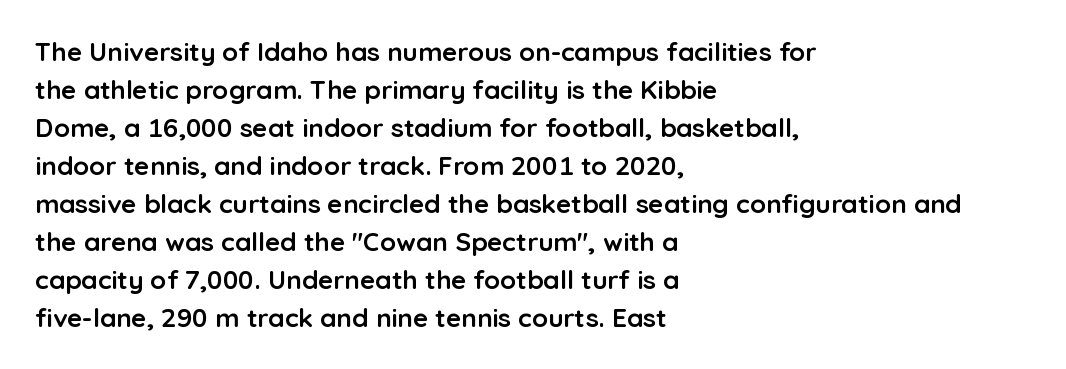
The image shows 26 px bold type, upright; set left-aligned, normal line spacing (1.46x), normal letter spacing, not underlined.
